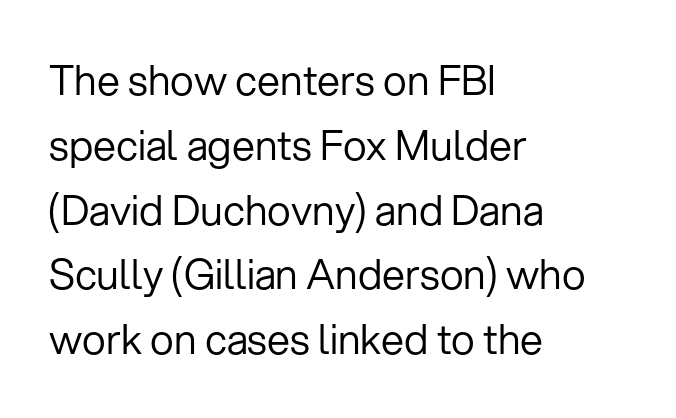
The specimen reads as upright at a glance. The passage shown is not underscored anywhere. Looks like regular typesetting: each glyph gets only the width it needs. The characters display no serif detailing; their extremities are plain.
